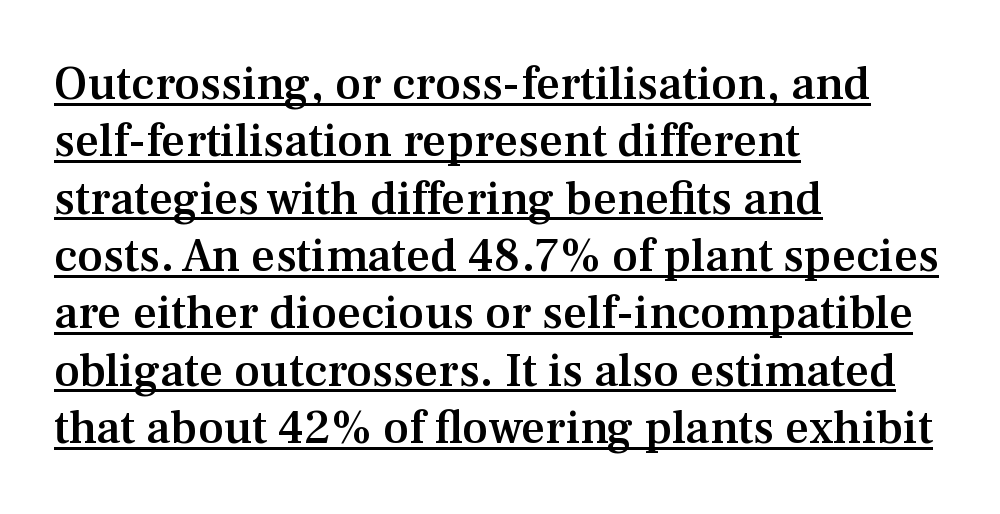
{"serif": "yes", "italic": "no", "bold": "semi", "weight": "semibold", "width": "normal", "stroke_contrast": "medium", "x_height": "medium", "monospaced": "no", "underline": "yes", "align": "left", "line_spacing_ratio": 1.22, "letter_spacing": "normal", "letter_spacing_em": 0.0, "glyph_px": 47}
